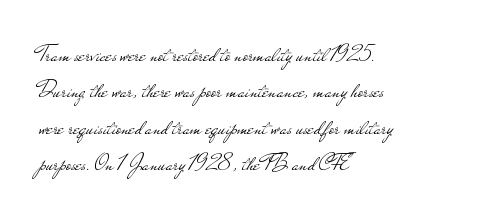
The image shows 24 px text type; set left-aligned, normal line spacing (1.52x), normal letter spacing, not underlined.
